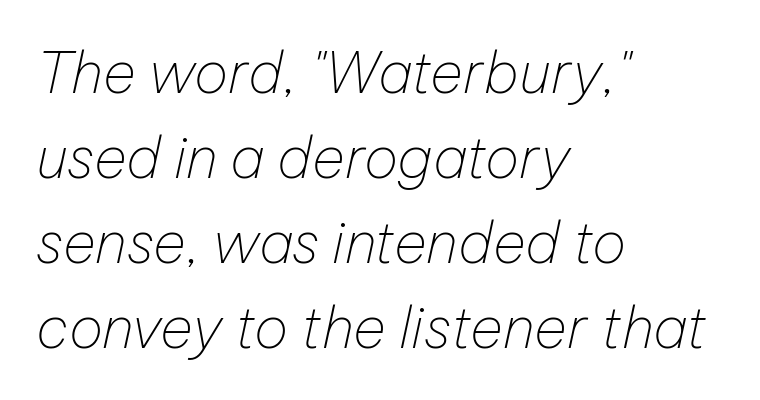
Q: Is the text bold? A: No.
Q: Is the text italic (slanted)? A: Yes, it leans right by about 12 degrees.
Q: Is the text underlined? A: No.
Q: How is the paragraph aligned? A: Left-aligned.
Q: Is the spacing between letters normal or unusually wide? A: Normal.
Q: Is the spacing between lines tight, normal or loose? A: Normal.
Q: Width (condensed, normal, or wide)? A: Normal.
Q: Stroke contrast? A: Low.
Q: x-height? A: Medium.
Q: Monospaced? A: No.
